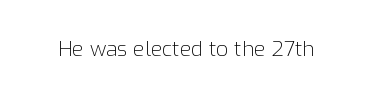
{"italic": "no", "bold": "no", "underline": "no", "letter_spacing": "normal", "letter_spacing_em": 0.0, "glyph_px": 21}
